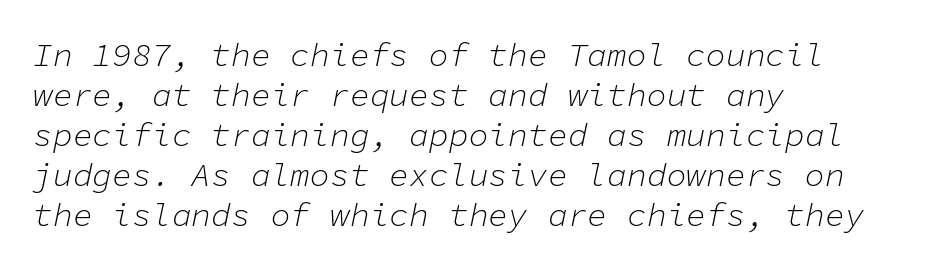
Honestly, the letter spacing is just normal — you wouldn't notice it. Designer's note — italics engaged. This rendering uses left alignment, leaving the right contour irregular. Stems here are at most as thick as an everyday book face. This sample has the even, mechanical cadence of fixed-width lettering.
